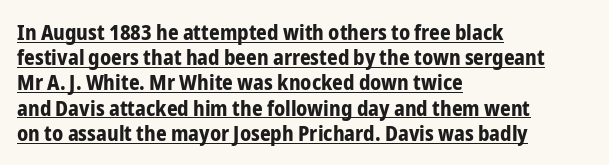
If you drew a line through each stem, it would be perfectly vertical. The paragraph shown leans on its left margin. Does the weight exceed regular? Yes, all the way to bold. Every word sits above its own underline.
